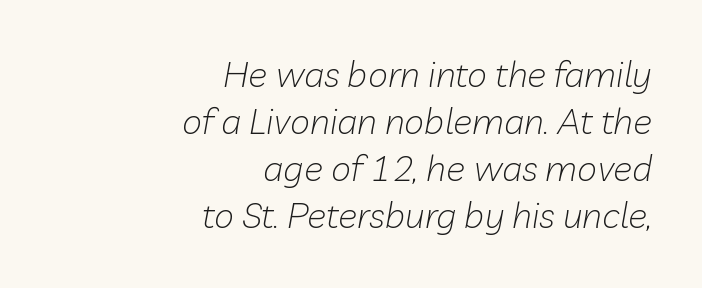
{"italic": "yes", "lean": "right", "slant_degrees": 10, "bold": "no", "weight": "light", "width": "normal", "stroke_contrast": "low", "x_height": "medium", "monospaced": "no", "underline": "no", "align": "right", "line_spacing": "normal", "line_spacing_ratio": 1.31, "letter_spacing": "normal", "letter_spacing_em": 0.0, "glyph_px": 36}
